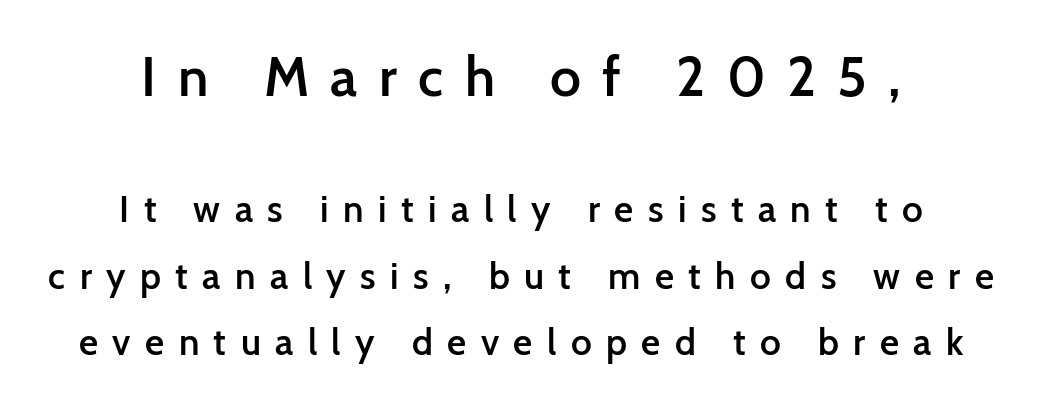
The image shows 55 px semibold sans-serif type, upright; set centered, line spacing 1.81x, unusually wide letter spacing (+0.39 em), not underlined; the first (top) block is 1.49x larger; low stroke contrast and a medium x-height.
